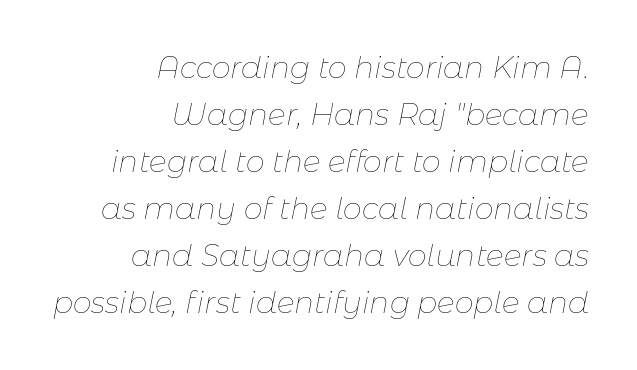
The specimen reads as italic at a glance. The block of text has a typical density, with ordinary space between rows. The specimen omits any rule beneath the text block's lines. The setting favours the right margin, as signatures and pull-quotes sometimes do.
